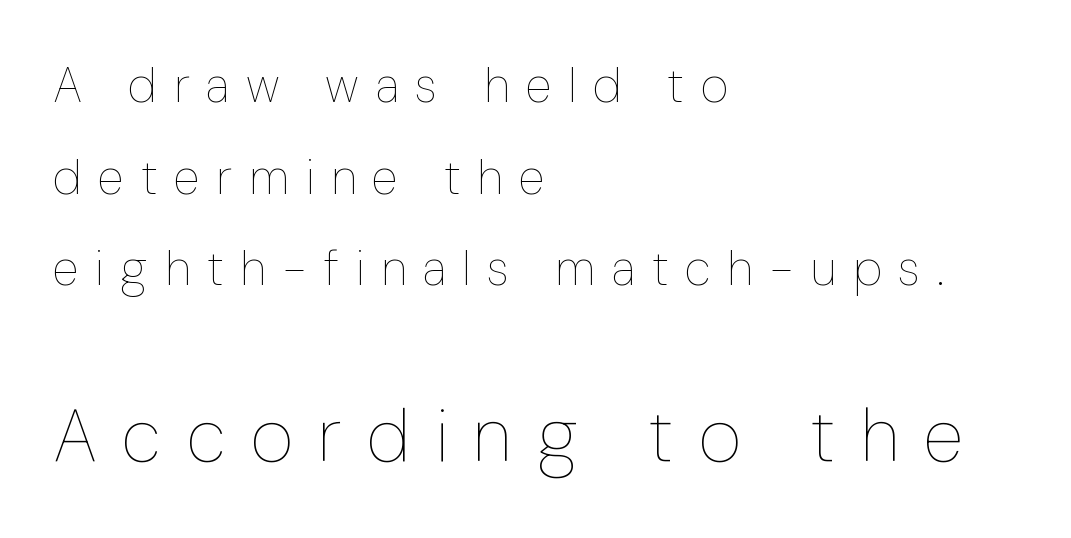
Descenders are the only things crossing below the line. Note: smaller setting up top, larger setting below. Layout note: lines flush left. Spacing verdict: proportional, widths tailored to each character.
